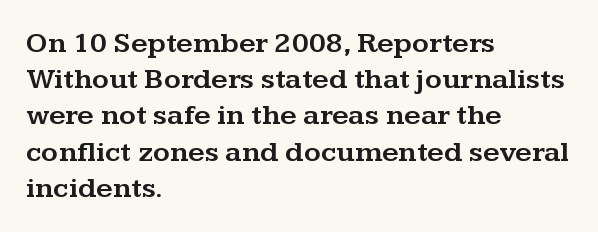
{"serif": "yes", "italic": "no", "width": "wide", "stroke_contrast": "medium", "x_height": "medium", "monospaced": "no", "underline": "no", "align": "left", "line_spacing": "normal", "line_spacing_ratio": 1.25, "letter_spacing": "normal", "letter_spacing_em": 0.0, "glyph_px": 29}
